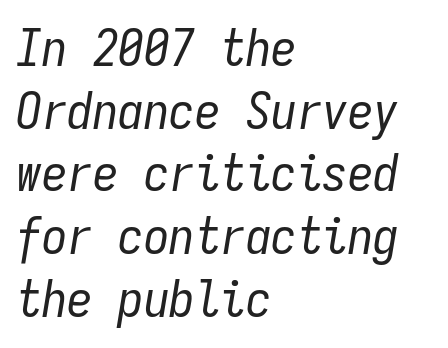
The image shows 51 px regular-weight, condensed type, italic (leaning right), monospaced; set left-aligned, line spacing 1.23x, normal letter spacing, not underlined; low stroke contrast and a medium x-height.
